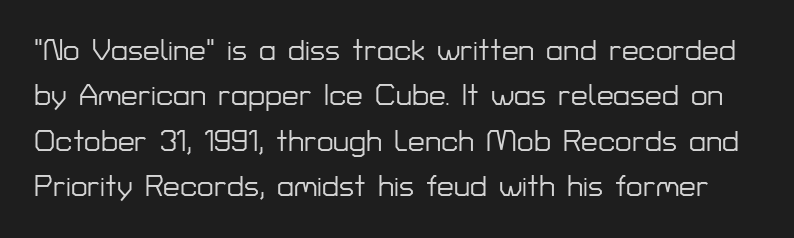
What stands out about the letter spacing? Nothing — it is the standard amount. Plain, unruled lines of type. It's the straight-up-and-down kind of type. Whoever set this chose a conventional vertical rhythm.
